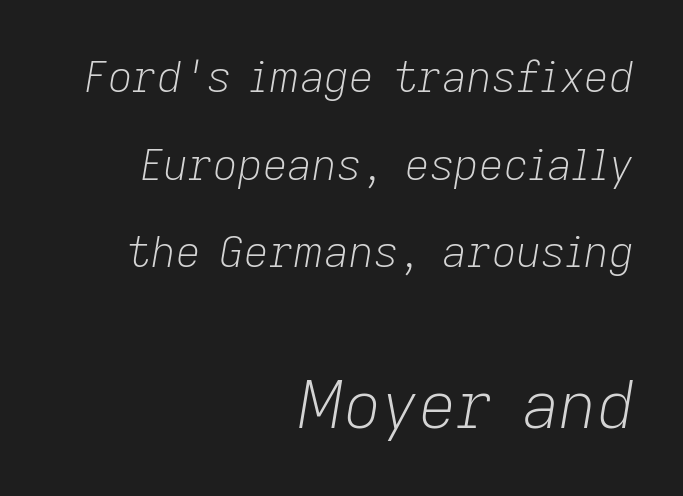
Interline gaps are noticeably wide in this sample. Each letter keeps its own natural width here, so spacing adapts to shape. Letter spacing: default. Is the block centered? No — it sits flush against the right margin. Descenders hang freely into open space.
